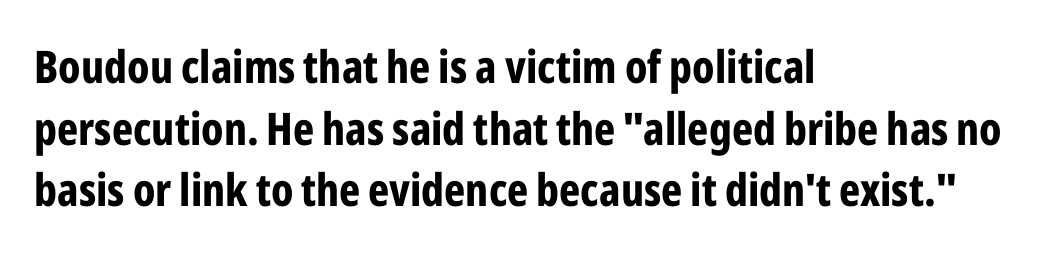
Q: Is the text bold? A: Yes.
Q: Is the text italic (slanted)? A: No, it is upright.
Q: Is the typeface a serif or a sans-serif typeface? A: Sans-serif.
Q: Is the text underlined? A: No.
Q: How is the paragraph aligned? A: Left-aligned.
Q: Is the spacing between letters normal or unusually wide? A: Normal.
Q: Is the spacing between lines tight, normal or loose? A: Normal.
Q: Width (condensed, normal, or wide)? A: Condensed.
Q: Stroke contrast? A: Low.
Q: x-height? A: Medium.
Q: Monospaced? A: No.
